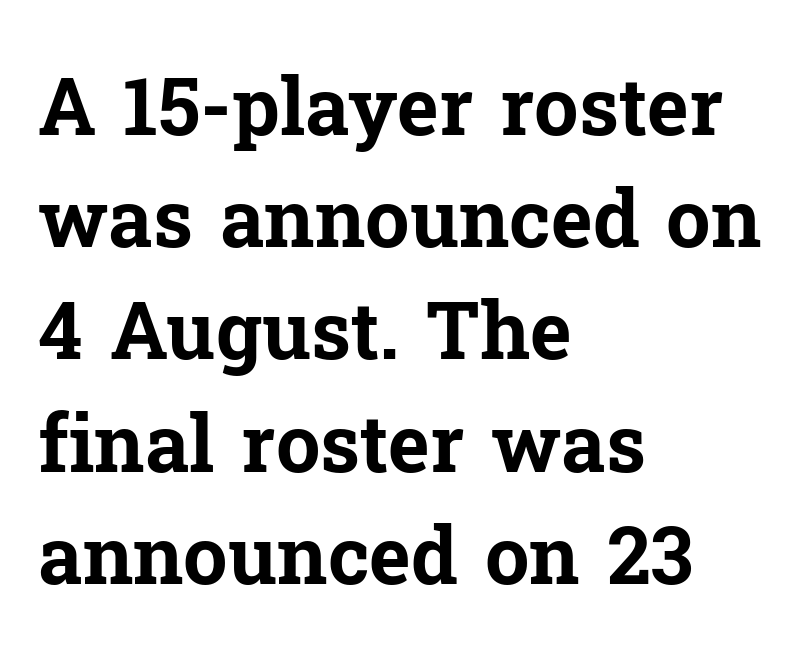
Q: Is the text bold? A: Yes.
Q: Is the text italic (slanted)? A: No, it is upright.
Q: Is the typeface a serif or a sans-serif typeface? A: Serif.
Q: Is the text underlined? A: No.
Q: How is the paragraph aligned? A: Left-aligned.
Q: Is the spacing between letters normal or unusually wide? A: Normal.
Q: Is the spacing between lines tight, normal or loose? A: Normal.
Q: Width (condensed, normal, or wide)? A: Normal.
Q: Stroke contrast? A: Low.
Q: x-height? A: Medium.
Q: Monospaced? A: No.
